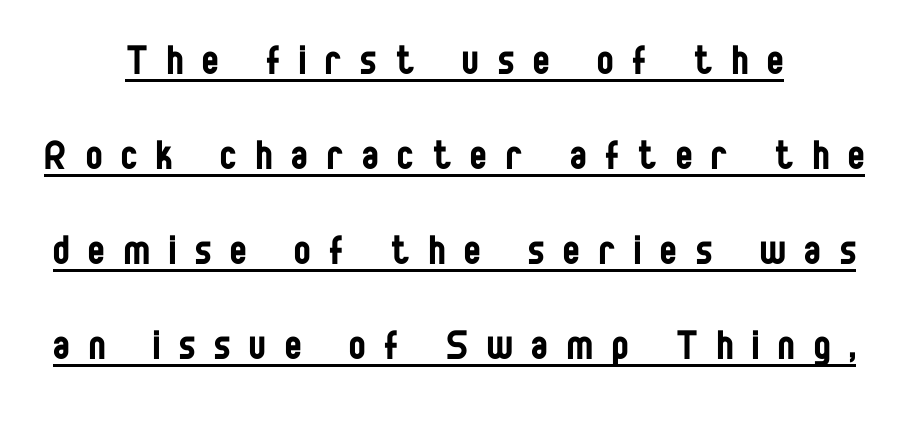
The image shows 49 px regular-weight, condensed sans-serif type, upright; set loose line spacing (1.94x), unusually wide letter spacing (+0.39 em), underlined; low stroke contrast and a large x-height.
